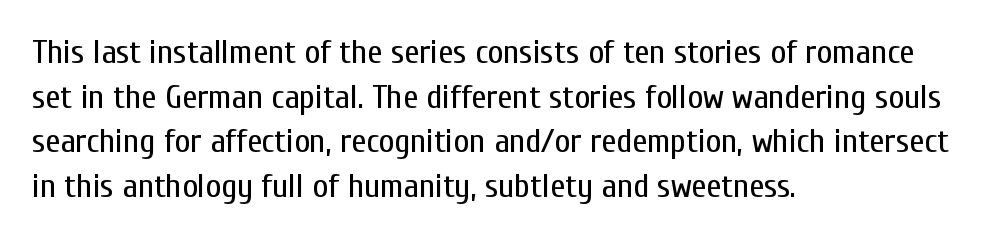
{"serif": "no", "italic": "no", "bold": "no", "weight": "regular", "width": "condensed", "stroke_contrast": "low", "x_height": "medium", "monospaced": "no", "underline": "no", "align": "left", "line_spacing": "normal", "line_spacing_ratio": 1.31, "letter_spacing": "normal", "letter_spacing_em": 0.0, "glyph_px": 34}
